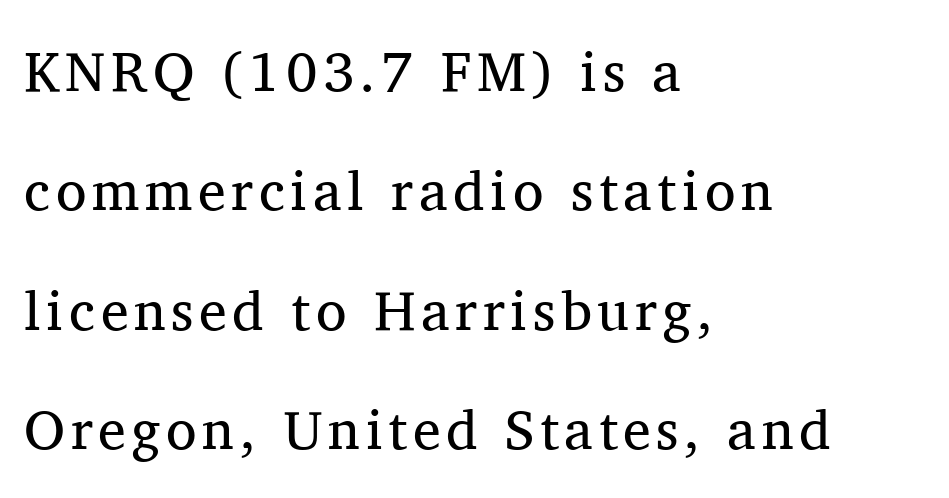
The image shows 56 px regular-weight serif type, upright; set left-aligned, loose line spacing (2.13x), not underlined; medium stroke contrast and a medium x-height.
